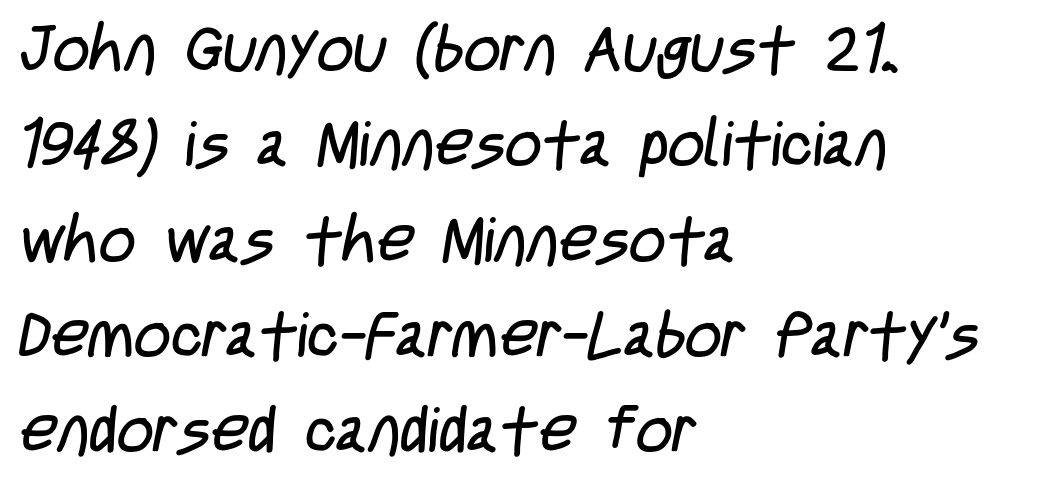
{"serif": "no", "bold": "no", "weight": "regular", "width": "condensed", "stroke_contrast": "low", "x_height": "large", "monospaced": "no", "underline": "no", "align": "left", "line_spacing": "normal", "line_spacing_ratio": 1.49, "letter_spacing": "normal", "letter_spacing_em": 0.0, "glyph_px": 64}
